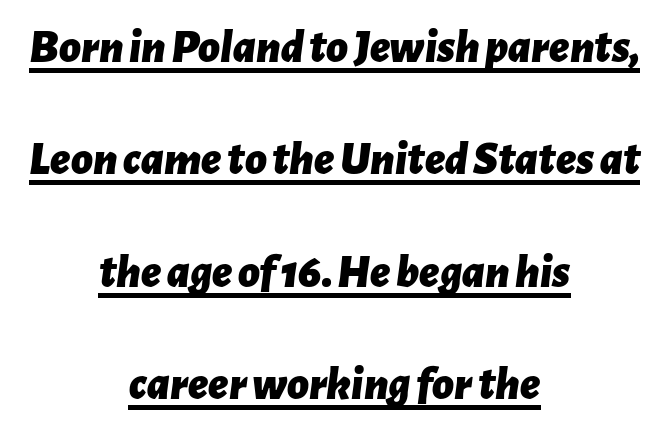
Q: Is the text bold? A: Yes.
Q: Is the text italic (slanted)? A: Yes, it leans right by about 7 degrees.
Q: Is the text underlined? A: Yes.
Q: How is the paragraph aligned? A: Centered.
Q: Is the spacing between letters normal or unusually wide? A: Normal.
Q: Is the spacing between lines tight, normal or loose? A: Loose.
Q: Width (condensed, normal, or wide)? A: Normal.
Q: Stroke contrast? A: Low.
Q: x-height? A: Medium.
Q: Monospaced? A: No.
